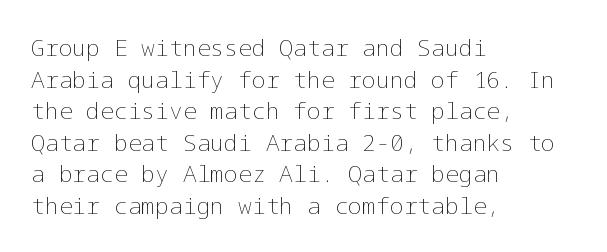
{"italic": "no", "bold": "no", "underline": "no", "align": "left", "line_spacing": "normal", "line_spacing_ratio": 1.37, "letter_spacing": "normal", "letter_spacing_em": 0.0, "glyph_px": 23}
